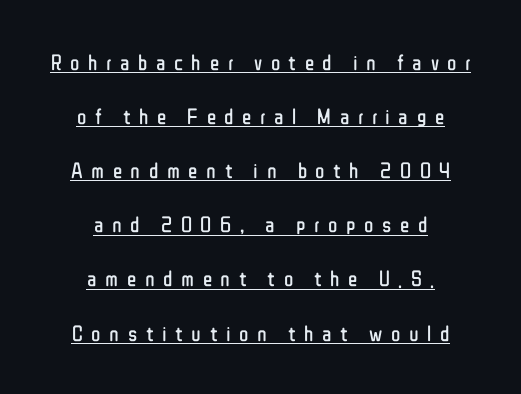
Compared with typical body copy, the letter spacing here is much looser. Letters have the restrained weight of plain body copy at most. Every row of glyphs is offset so its center matches the block's center. Does a line run under the words? Yes, clearly. These lines were composed using upright roman letters.
